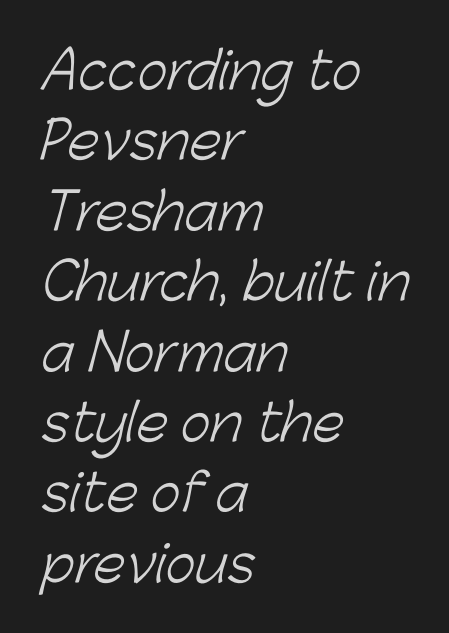
The image shows 51 px light sans-serif type; set left-aligned, normal line spacing (1.38x), normal letter spacing, not underlined; low stroke contrast and a medium x-height.
